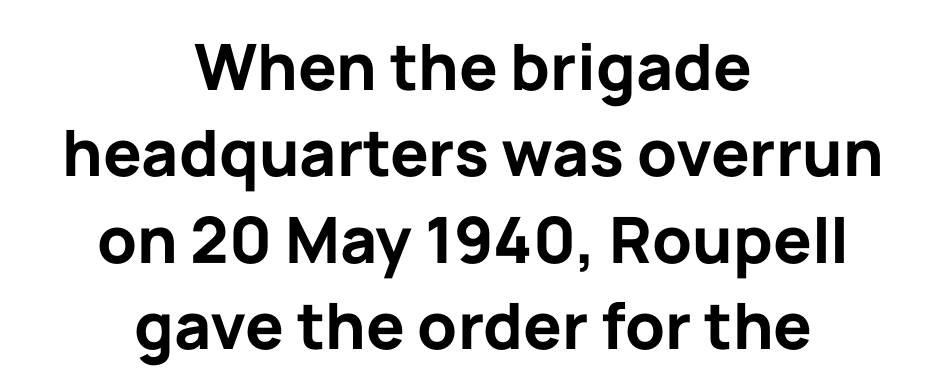
The image shows 64 px bold sans-serif type, upright; set centered, normal line spacing (1.35x), normal letter spacing, not underlined; low stroke contrast and a medium x-height.
